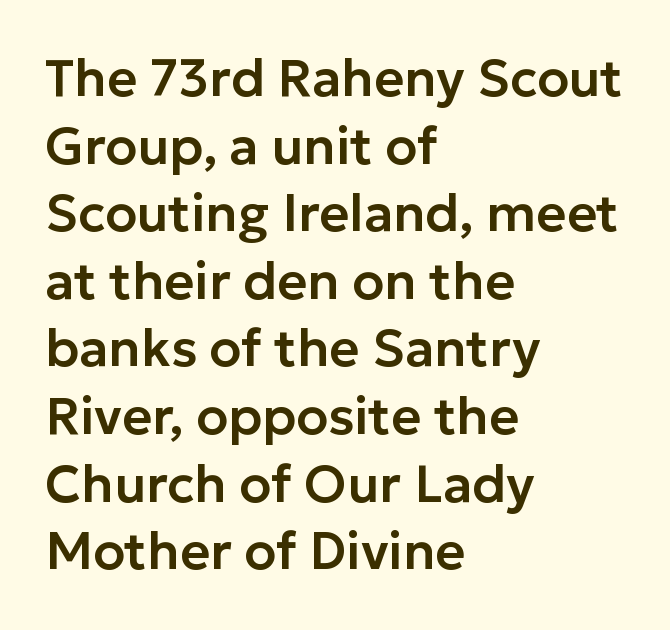
{"serif": "no", "italic": "no", "width": "normal", "stroke_contrast": "low", "x_height": "medium", "monospaced": "no", "underline": "no", "align": "left", "line_spacing": "normal", "line_spacing_ratio": 1.3, "letter_spacing": "normal", "letter_spacing_em": 0.0, "glyph_px": 52}
